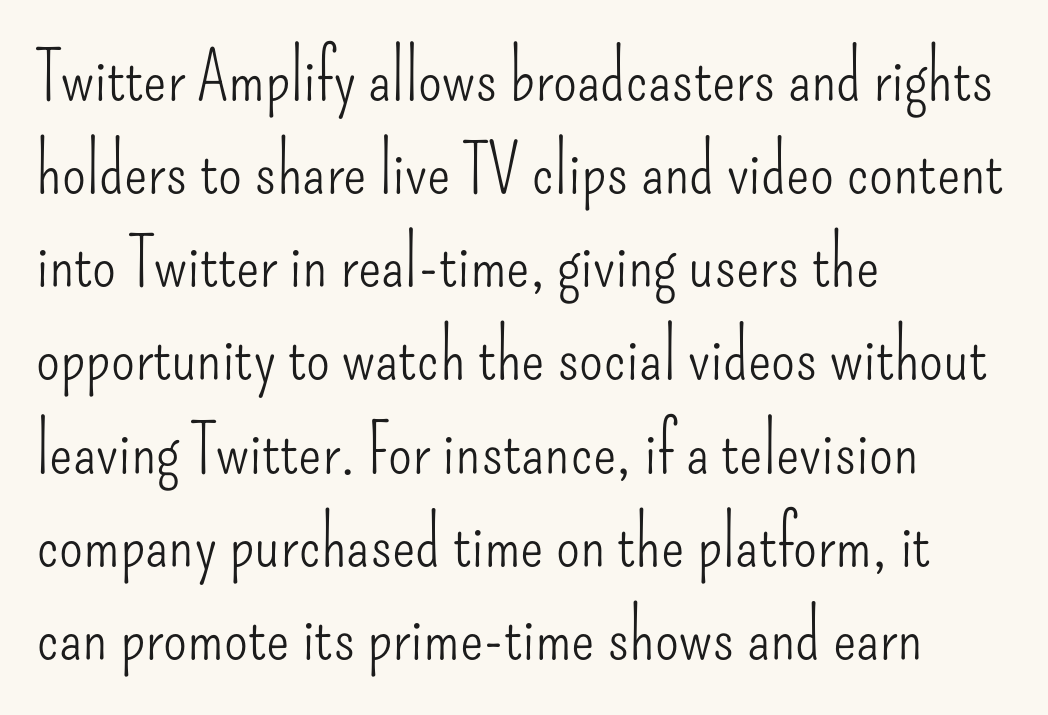
{"serif": "no", "italic": "no", "bold": "no", "weight": "light", "width": "condensed", "stroke_contrast": "low", "x_height": "small", "monospaced": "no", "underline": "no", "align": "left", "line_spacing": "normal", "line_spacing_ratio": 1.35, "letter_spacing": "normal", "letter_spacing_em": 0.0, "glyph_px": 69}
